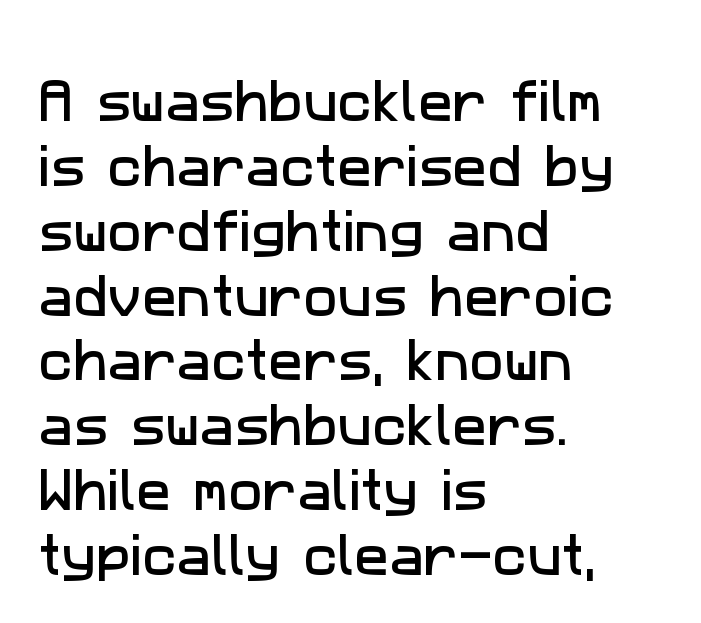
Q: Is the typeface a serif or a sans-serif typeface? A: Sans-serif.
Q: Is the text underlined? A: No.
Q: How is the paragraph aligned? A: Left-aligned.
Q: Is the spacing between letters normal or unusually wide? A: Normal.
Q: Is the spacing between lines tight, normal or loose? A: Normal.
Q: Width (condensed, normal, or wide)? A: Normal.
Q: Stroke contrast? A: Low.
Q: x-height? A: Medium.
Q: Monospaced? A: No.
